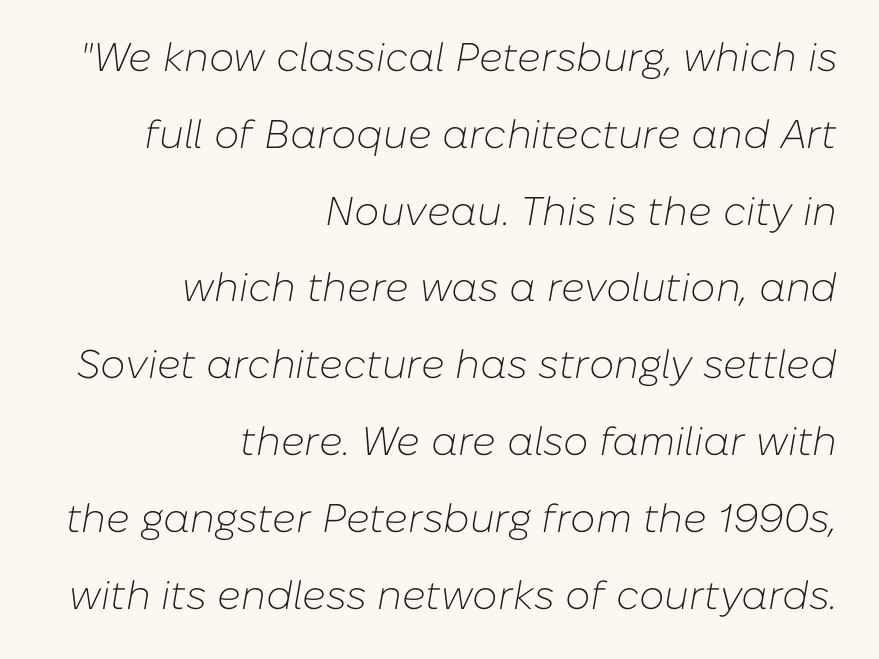
Stems here are at most as thick as an everyday book face. The block of text is sparse from top to bottom, with ample space between rows. Has an underline been added? It has not. Short note: letters normally spaced. This sample has the flowing, uneven cadence of proportional lettering.
